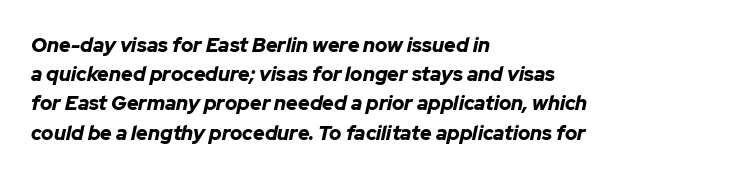
I'd describe the lettering as bold — thick and assertive. The specimen reads as italic at a glance. The words here are not underlined. Honestly, the row spacing looks completely unremarkable.
